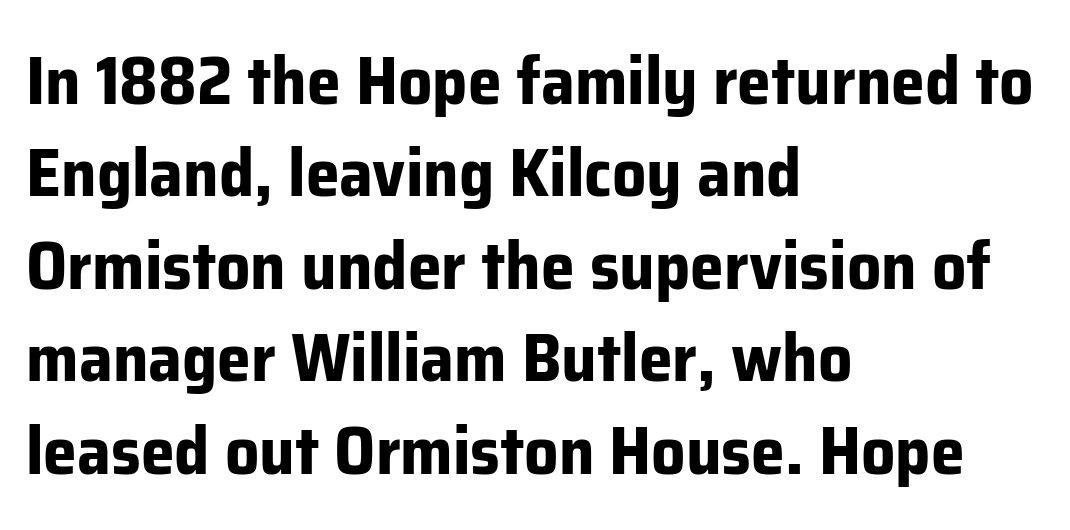
{"serif": "no", "italic": "no", "bold": "yes", "weight": "bold", "width": "normal", "stroke_contrast": "low", "x_height": "medium", "monospaced": "no", "underline": "no", "align": "left", "line_spacing": "normal", "line_spacing_ratio": 1.36, "letter_spacing": "normal", "letter_spacing_em": 0.0, "glyph_px": 68}
